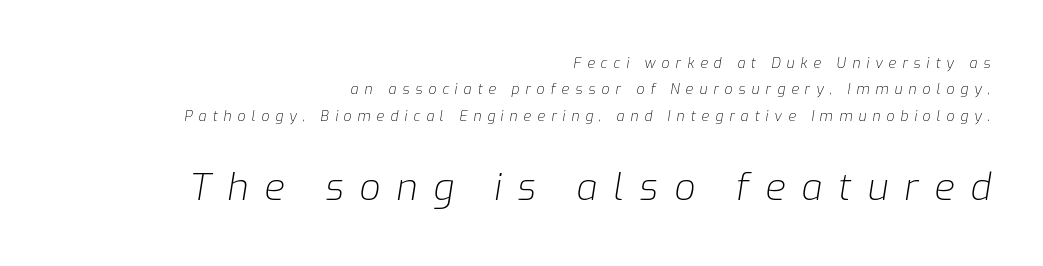
The typography opts for an oblique posture over an upright one. The passage shown is typed in a proportional face where columns would drift. The baseline area is clear. Bigger letters appear in the bottom chunk; the top chunk is reduced.
